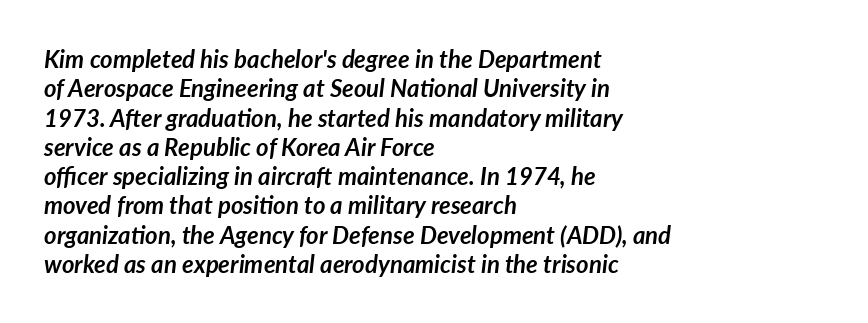
The image shows 24 px bold type, italic (leaning right); set left-aligned, line spacing 1.22x, normal letter spacing, not underlined.
